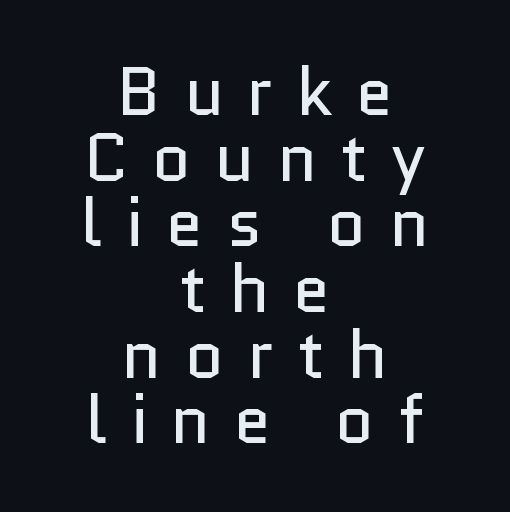
{"serif": "no", "italic": "no", "bold": "no", "weight": "regular", "width": "normal", "stroke_contrast": "low", "x_height": "medium", "monospaced": "no", "underline": "no", "align": "center", "line_spacing": "tight", "line_spacing_ratio": 0.98, "letter_spacing": "wide", "letter_spacing_em": 0.35, "glyph_px": 67}
